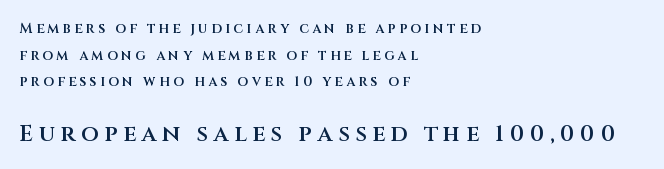
Q: Is the text bold? A: Semi-bold.
Q: Is the text italic (slanted)? A: No, it is upright.
Q: Is the text underlined? A: No.
Q: How is the paragraph aligned? A: Left-aligned.
Q: Is the spacing between letters normal or unusually wide? A: Unusually wide.
Q: Is the spacing between lines tight, normal or loose? A: Loose.
Q: Which block of text is set in a larger size, the first (top) or the second (bottom)? A: The second (bottom) one.
